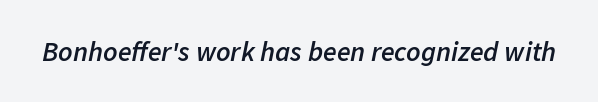
You could not count columns in this text — the font is proportionally spaced. The line texture is even and compact thanks to regular tracking. Notice how the stems are inclined rather than vertical — that's the hallmark of italics. Glance below the letters and you will spot only blank space. The typesetting leans somewhat heavy: a semibold.
